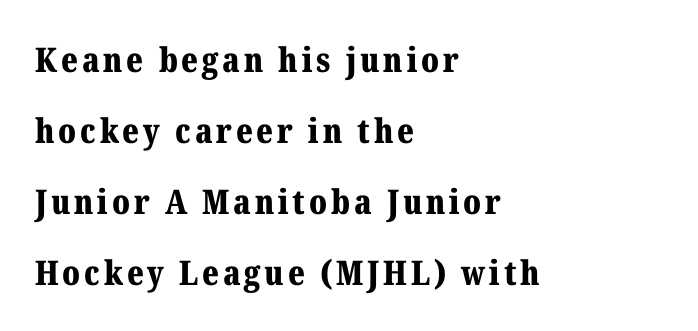
Q: Is the text bold? A: Yes.
Q: Is the text italic (slanted)? A: No, it is upright.
Q: Is the typeface a serif or a sans-serif typeface? A: Serif.
Q: Is the text underlined? A: No.
Q: How is the paragraph aligned? A: Left-aligned.
Q: Is the spacing between lines tight, normal or loose? A: Loose.
Q: Width (condensed, normal, or wide)? A: Normal.
Q: Stroke contrast? A: Medium.
Q: x-height? A: Medium.
Q: Monospaced? A: No.
